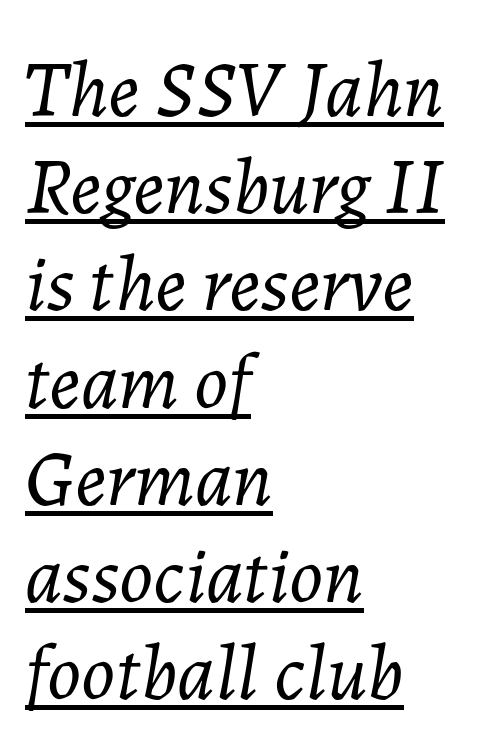
{"italic": "yes", "lean": "right", "slant_degrees": 7, "bold": "no", "weight": "light", "width": "normal", "stroke_contrast": "low", "x_height": "medium", "monospaced": "no", "underline": "yes", "align": "left", "line_spacing_ratio": 1.23, "letter_spacing": "normal", "letter_spacing_em": 0.0, "glyph_px": 79}
